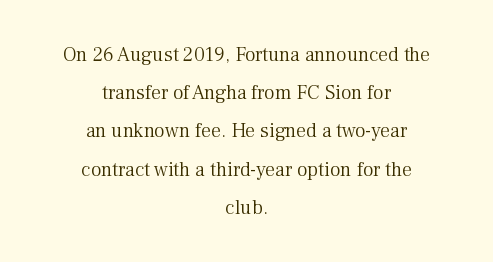
Q: Is the text bold? A: No.
Q: Is the text italic (slanted)? A: No, it is upright.
Q: Is the text underlined? A: No.
Q: How is the paragraph aligned? A: Centered.
Q: Is the spacing between letters normal or unusually wide? A: Normal.
Q: Is the spacing between lines tight, normal or loose? A: Loose.
